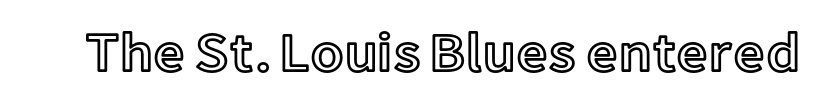
Q: Is the text italic (slanted)? A: No, it is upright.
Q: Is the text underlined? A: No.
Q: Is the spacing between letters normal or unusually wide? A: Normal.
Q: Width (condensed, normal, or wide)? A: Normal.
Q: x-height? A: Medium.
Q: Monospaced? A: No.
